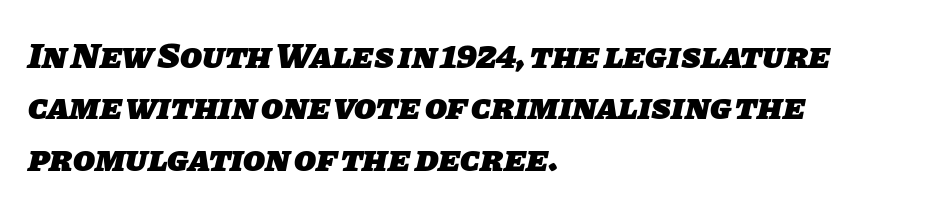
Compared with typical paragraphs, the rows here are spaced about the same. Glance below the letters and you will spot only blank space. The line texture is even and compact thanks to regular tracking.
